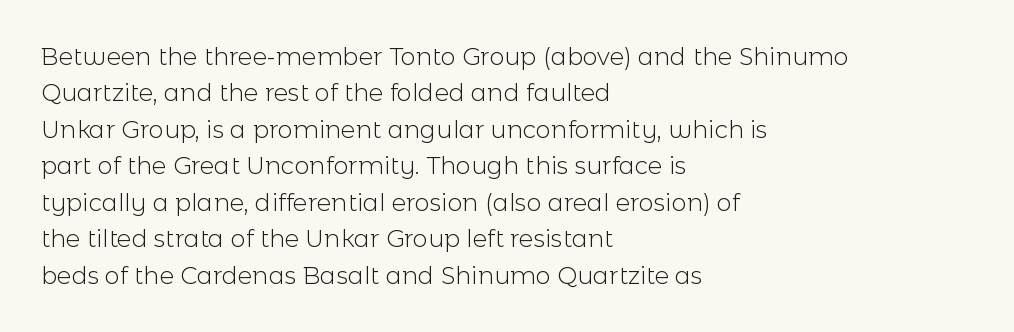
{"italic": "no", "bold": "no", "underline": "no", "align": "left", "line_spacing": "normal", "line_spacing_ratio": 1.52, "letter_spacing": "normal", "letter_spacing_em": 0.0, "glyph_px": 24}
